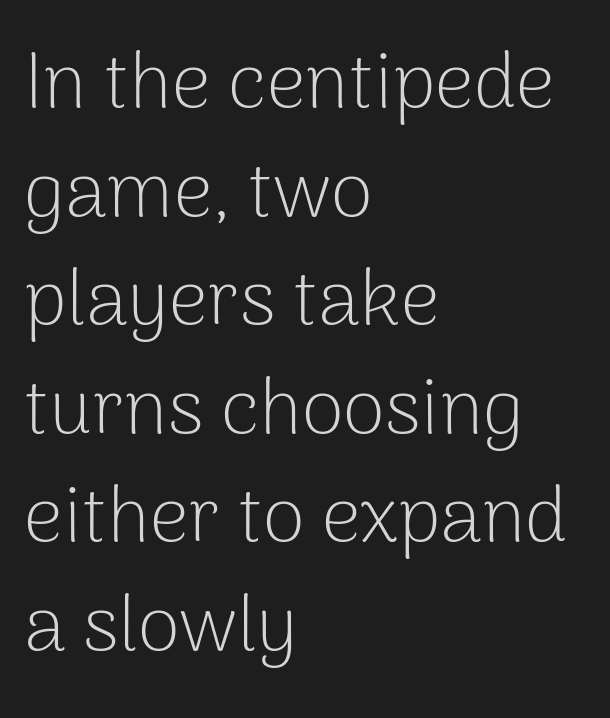
Q: Is the text bold? A: No.
Q: Is the text italic (slanted)? A: No, it is upright.
Q: Is the typeface a serif or a sans-serif typeface? A: Sans-serif.
Q: Is the text underlined? A: No.
Q: How is the paragraph aligned? A: Left-aligned.
Q: Is the spacing between letters normal or unusually wide? A: Normal.
Q: Is the spacing between lines tight, normal or loose? A: Normal.
Q: Width (condensed, normal, or wide)? A: Normal.
Q: Stroke contrast? A: Low.
Q: x-height? A: Medium.
Q: Monospaced? A: No.
